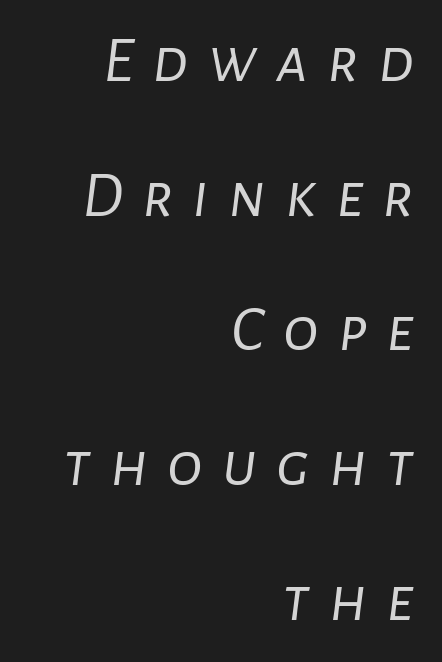
Q: Is the text bold? A: No.
Q: Is the text italic (slanted)? A: Yes, it leans right by about 7 degrees.
Q: Is the text underlined? A: No.
Q: How is the paragraph aligned? A: Right-aligned.
Q: Is the spacing between letters normal or unusually wide? A: Unusually wide.
Q: Is the spacing between lines tight, normal or loose? A: Loose.
Q: Width (condensed, normal, or wide)? A: Normal.
Q: Stroke contrast? A: Low.
Q: x-height? A: Medium.
Q: Monospaced? A: No.
